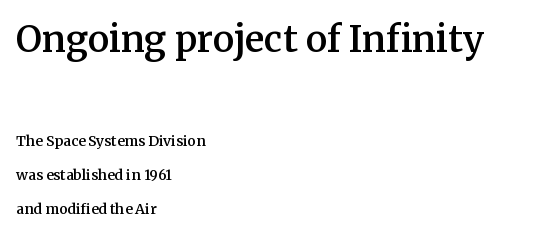
{"serif": "yes", "italic": "no", "bold": "semi", "weight": "semibold", "width": "normal", "stroke_contrast": "medium", "x_height": "medium", "monospaced": "no", "underline": "no", "align": "left", "line_spacing": "loose", "line_spacing_ratio": 2.42, "letter_spacing": "normal", "letter_spacing_em": 0.0, "larger_block": "first", "size_ratio": 2.57, "glyph_px": 36}
